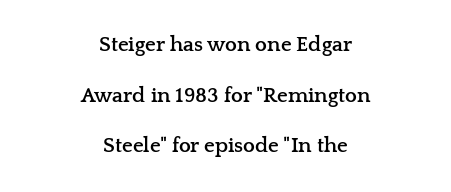
A student would call this center alignment; a typographer would say set centered. This sample uses plain, unmodified letter spacing. Only glyphs here, with clear space below each row. If you drew a line through each stem, it would be perfectly vertical.
